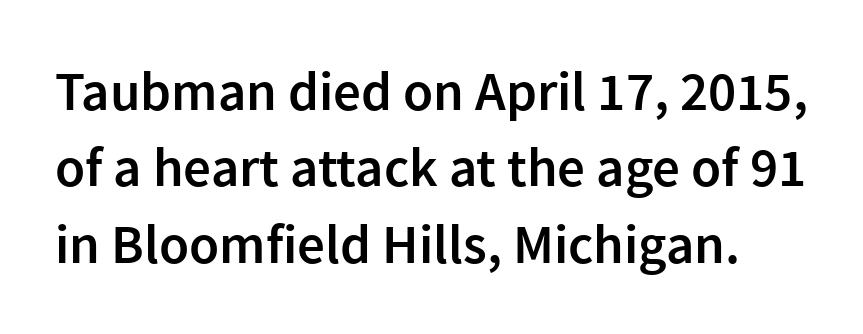
The image shows 55 px semibold sans-serif type, upright; set normal line spacing (1.39x), normal letter spacing, not underlined; a medium x-height.
